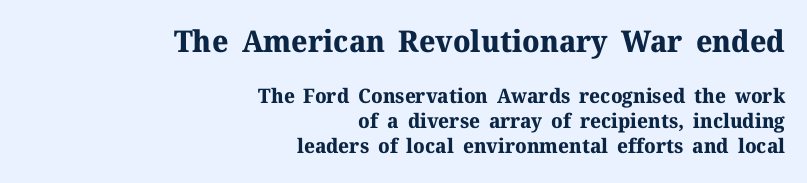
The image shows 30 px bold serif type, upright; set right-aligned, normal line spacing (1.25x), normal letter spacing, not underlined; the first (top) block is 1.5x larger; medium stroke contrast and a medium x-height.
